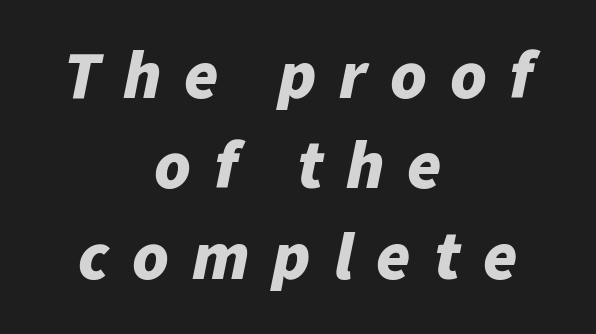
{"italic": "yes", "lean": "right", "slant_degrees": 11, "bold": "yes", "weight": "bold", "width": "normal", "stroke_contrast": "low", "x_height": "medium", "monospaced": "no", "underline": "no", "align": "center", "line_spacing": "normal", "line_spacing_ratio": 1.31, "letter_spacing": "wide", "letter_spacing_em": 0.33, "glyph_px": 69}
